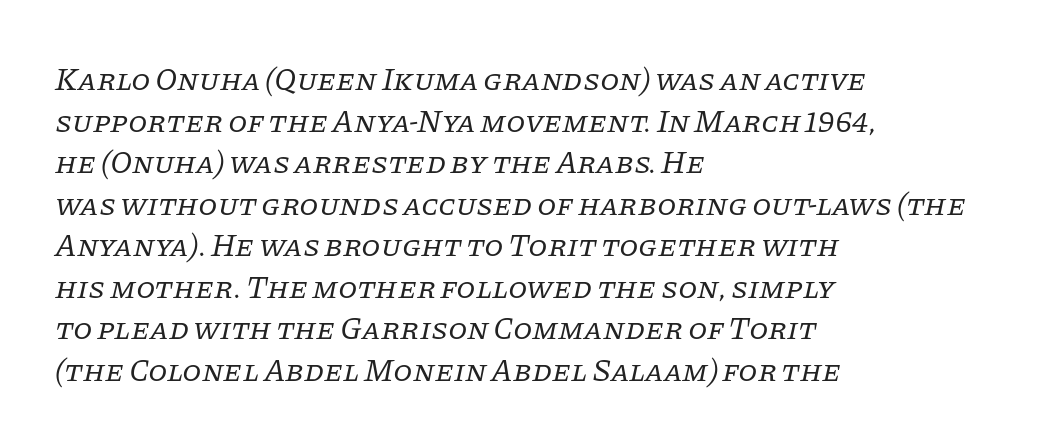
{"serif": "yes", "italic": "yes", "lean": "right", "slant_degrees": 11, "bold": "no", "weight": "regular", "width": "normal", "stroke_contrast": "low", "x_height": "large", "monospaced": "no", "underline": "no", "align": "left", "line_spacing": "normal", "line_spacing_ratio": 1.34, "letter_spacing": "normal", "letter_spacing_em": 0.0, "glyph_px": 31}
